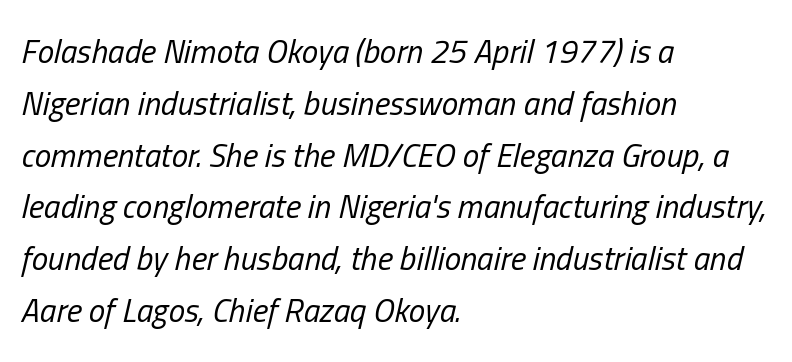
The image shows 33 px regular-weight, condensed type, italic (leaning right); set left-aligned, normal line spacing (1.57x), normal letter spacing, not underlined; low stroke contrast and a medium x-height.
